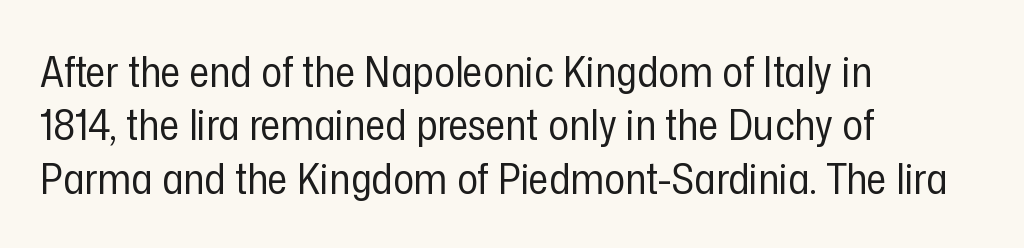
Q: Is the text bold? A: No.
Q: Is the text italic (slanted)? A: No, it is upright.
Q: Is the typeface a serif or a sans-serif typeface? A: Sans-serif.
Q: Is the text underlined? A: No.
Q: How is the paragraph aligned? A: Left-aligned.
Q: Is the spacing between letters normal or unusually wide? A: Normal.
Q: Width (condensed, normal, or wide)? A: Condensed.
Q: Stroke contrast? A: Low.
Q: x-height? A: Medium.
Q: Monospaced? A: No.
